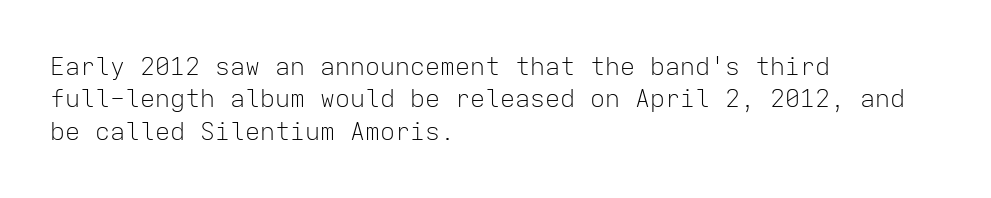
The image shows 25 px text type, upright; set left-aligned, normal line spacing (1.3x), normal letter spacing, not underlined.
